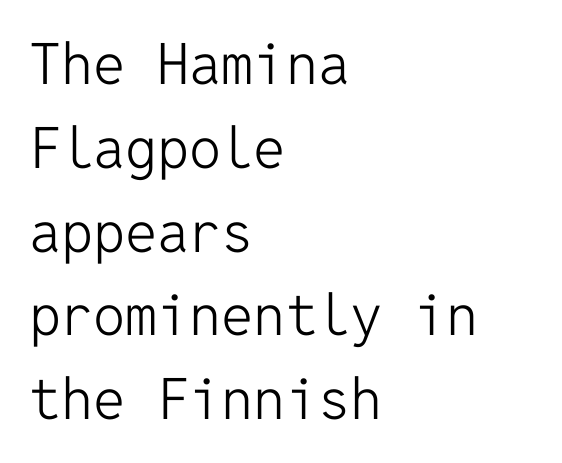
The image shows 57 px light sans-serif type, upright, monospaced; set left-aligned, normal line spacing (1.47x), normal letter spacing, not underlined; low stroke contrast and a medium x-height.
